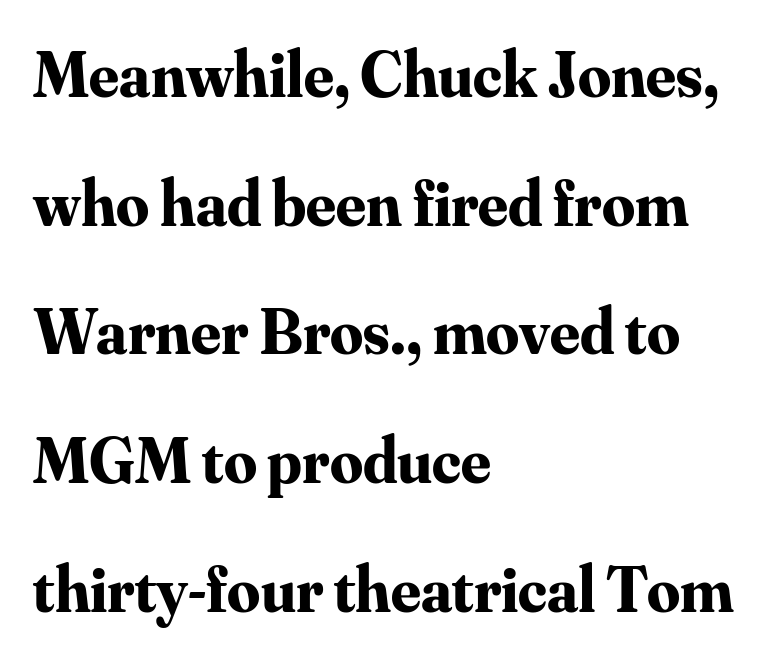
{"serif": "yes", "italic": "no", "bold": "yes", "weight": "bold", "width": "normal", "stroke_contrast": "medium", "x_height": "small", "monospaced": "no", "underline": "no", "align": "left", "line_spacing": "loose", "line_spacing_ratio": 1.98, "letter_spacing": "normal", "letter_spacing_em": 0.0, "glyph_px": 65}
